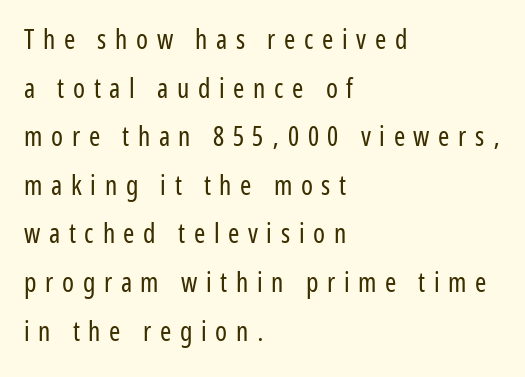
Q: Is the text bold? A: No.
Q: Is the text italic (slanted)? A: No, it is upright.
Q: Is the text underlined? A: No.
Q: How is the paragraph aligned? A: Left-aligned.
Q: Is the spacing between letters normal or unusually wide? A: Unusually wide.
